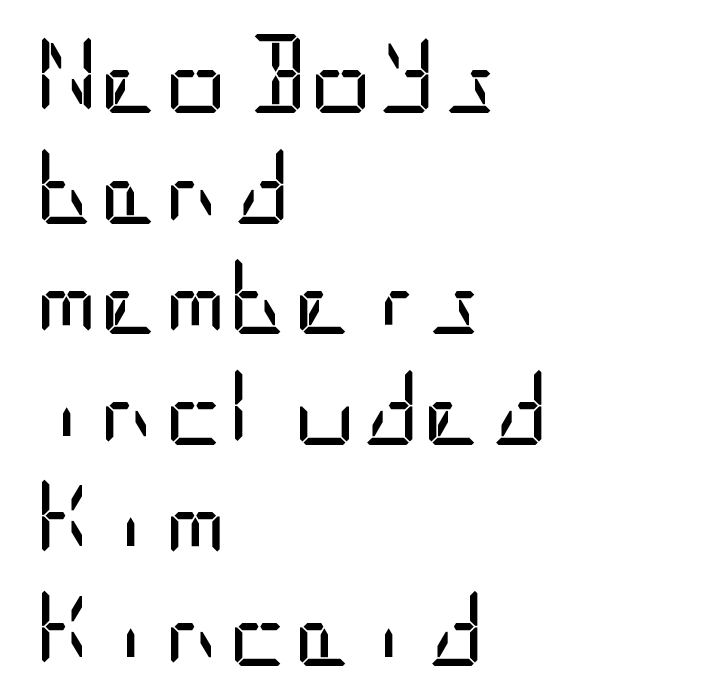
The image shows 79 px regular-weight, condensed sans-serif type, upright; set left-aligned, normal line spacing (1.4x), normal letter spacing, not underlined; low stroke contrast and a large x-height.
